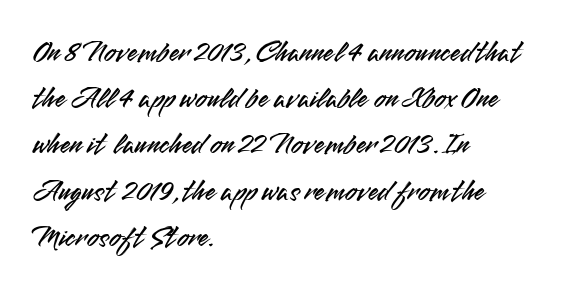
Q: Is the text italic (slanted)? A: Yes.
Q: Is the typeface a serif or a sans-serif typeface? A: Sans-serif.
Q: Is the text underlined? A: No.
Q: How is the paragraph aligned? A: Left-aligned.
Q: Is the spacing between letters normal or unusually wide? A: Normal.
Q: Is the spacing between lines tight, normal or loose? A: Normal.
Q: Width (condensed, normal, or wide)? A: Normal.
Q: Stroke contrast? A: Medium.
Q: x-height? A: Small.
Q: Monospaced? A: No.
